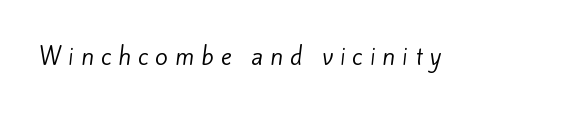
Q: Is the text bold? A: No.
Q: Is the text underlined? A: No.
Q: Is the spacing between letters normal or unusually wide? A: Unusually wide.
